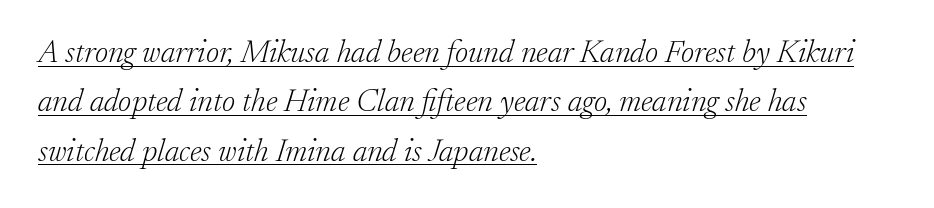
{"serif": "yes", "italic": "yes", "lean": "right", "slant_degrees": 17, "bold": "no", "weight": "light", "width": "normal", "stroke_contrast": "low", "x_height": "small", "monospaced": "no", "underline": "yes", "align": "left", "line_spacing": "normal", "line_spacing_ratio": 1.54, "letter_spacing": "normal", "letter_spacing_em": 0.0, "glyph_px": 32}
